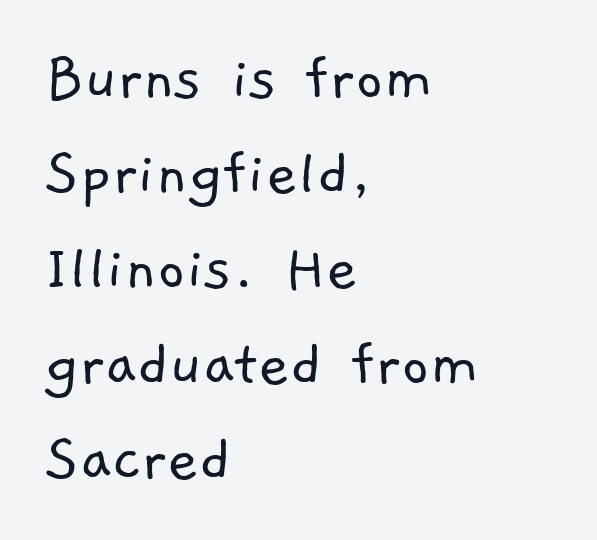
Q: Is the text bold? A: No.
Q: Is the typeface a serif or a sans-serif typeface? A: Sans-serif.
Q: Is the text underlined? A: No.
Q: How is the paragraph aligned? A: Left-aligned.
Q: Is the spacing between letters normal or unusually wide? A: Normal.
Q: Is the spacing between lines tight, normal or loose? A: Normal.
Q: Width (condensed, normal, or wide)? A: Normal.
Q: Stroke contrast? A: Low.
Q: x-height? A: Medium.
Q: Monospaced? A: No.
